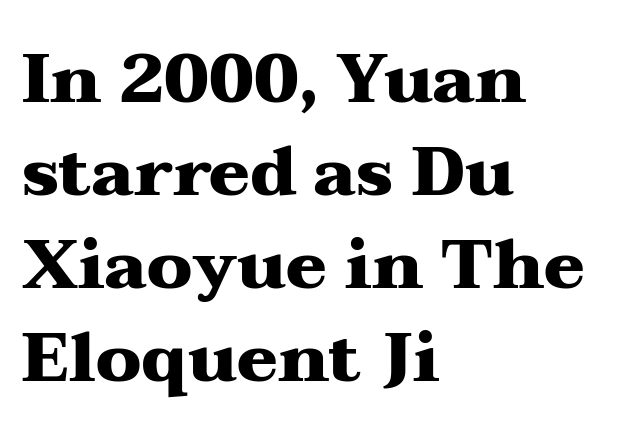
{"serif": "yes", "italic": "no", "bold": "yes", "weight": "heavy", "width": "wide", "stroke_contrast": "medium", "x_height": "medium", "monospaced": "no", "underline": "no", "align": "left", "line_spacing": "normal", "line_spacing_ratio": 1.37, "letter_spacing": "normal", "letter_spacing_em": 0.0, "glyph_px": 68}
